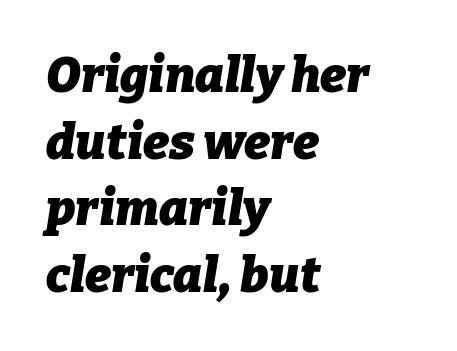
The image shows 49 px heavy type, italic (leaning right); set left-aligned, normal line spacing (1.36x), normal letter spacing, not underlined; low stroke contrast and a medium x-height.
